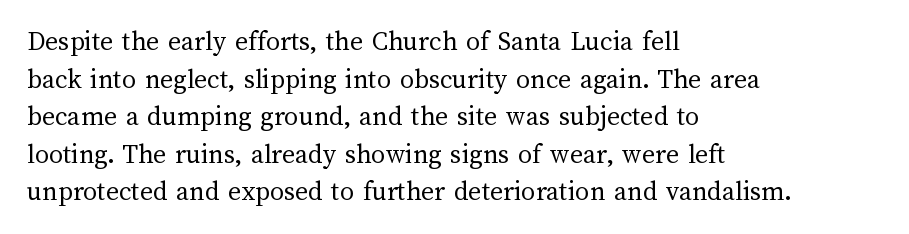
The tracking reads as untouched default to a designer's eye. Looks like regular typesetting: each glyph gets only the width it needs. Any mark beneath the type? The region is blank. Line beginnings align vertically; line endings do not. The strokes are not fattened; the text isn't bold.
